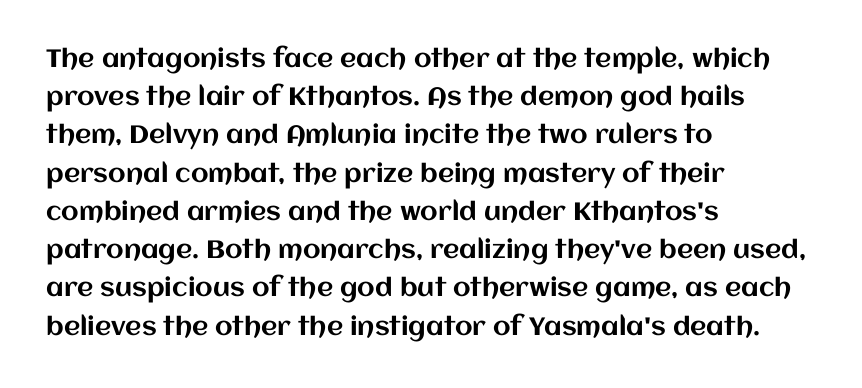
The image shows 25 px text type, upright; set left-aligned, normal line spacing (1.53x), normal letter spacing, not underlined.
